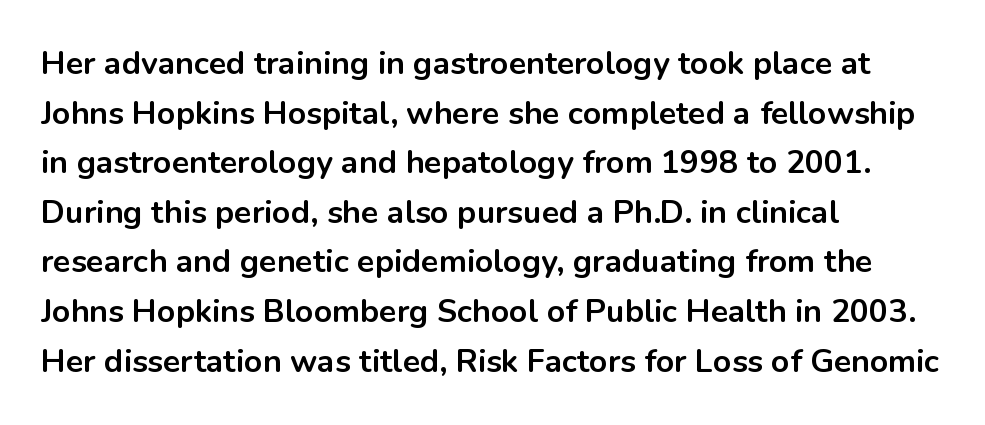
{"serif": "no", "italic": "no", "bold": "yes", "weight": "bold", "width": "normal", "stroke_contrast": "low", "x_height": "medium", "monospaced": "no", "underline": "no", "align": "left", "line_spacing": "normal", "line_spacing_ratio": 1.55, "letter_spacing": "normal", "letter_spacing_em": 0.0, "glyph_px": 32}
